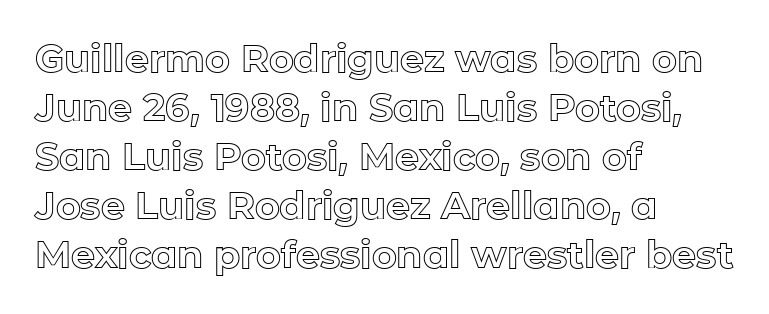
Beneath every word, the page is bare. The leading is moderate, giving the passage an even texture. The type sits square on the baseline with zero lean. The type is set solid horizontally, with unmodified tracking. The paragraph shown leans on its left margin.
